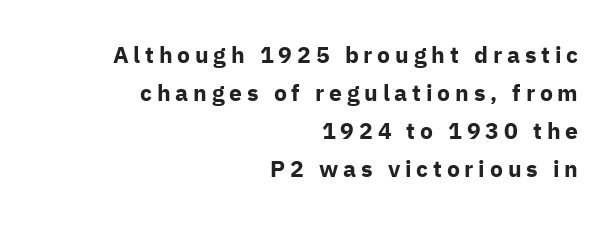
Q: Is the text bold? A: Yes.
Q: Is the text italic (slanted)? A: No, it is upright.
Q: Is the text underlined? A: No.
Q: How is the paragraph aligned? A: Right-aligned.
Q: Is the spacing between letters normal or unusually wide? A: Unusually wide.
Q: Is the spacing between lines tight, normal or loose? A: Normal.
